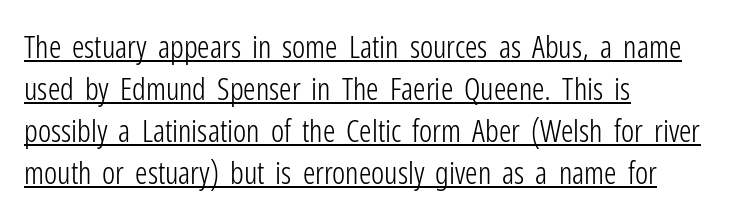
Q: Is the text bold? A: No.
Q: Is the text italic (slanted)? A: No, it is upright.
Q: Is the typeface a serif or a sans-serif typeface? A: Sans-serif.
Q: Is the text underlined? A: Yes.
Q: How is the paragraph aligned? A: Left-aligned.
Q: Is the spacing between letters normal or unusually wide? A: Normal.
Q: Is the spacing between lines tight, normal or loose? A: Normal.
Q: Width (condensed, normal, or wide)? A: Condensed.
Q: Stroke contrast? A: Low.
Q: x-height? A: Medium.
Q: Monospaced? A: No.
